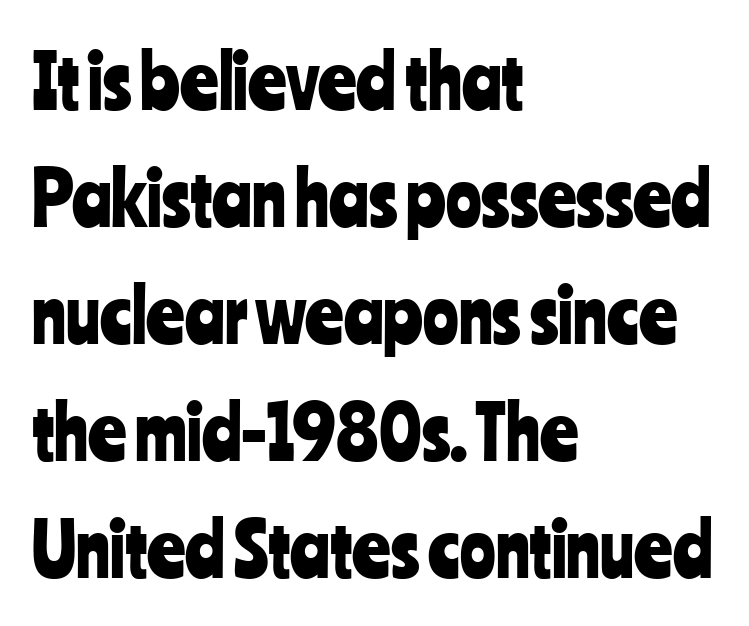
The image shows 74 px condensed sans-serif type, upright; set left-aligned, normal line spacing (1.58x), normal letter spacing, not underlined; low stroke contrast and a medium x-height.
